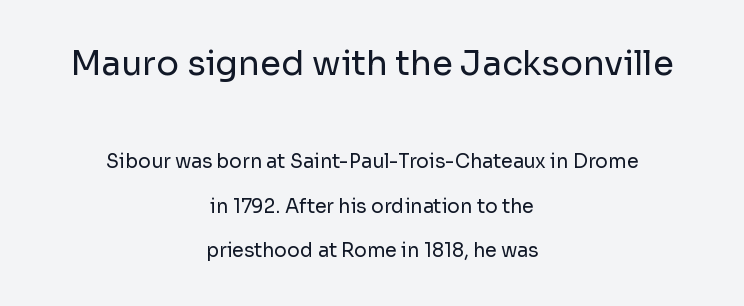
{"serif": "no", "italic": "no", "bold": "no", "weight": "regular", "width": "normal", "stroke_contrast": "low", "x_height": "medium", "monospaced": "no", "underline": "no", "align": "center", "line_spacing": "loose", "line_spacing_ratio": 2.35, "letter_spacing": "normal", "letter_spacing_em": 0.0, "larger_block": "first", "size_ratio": 1.79, "glyph_px": 34}
